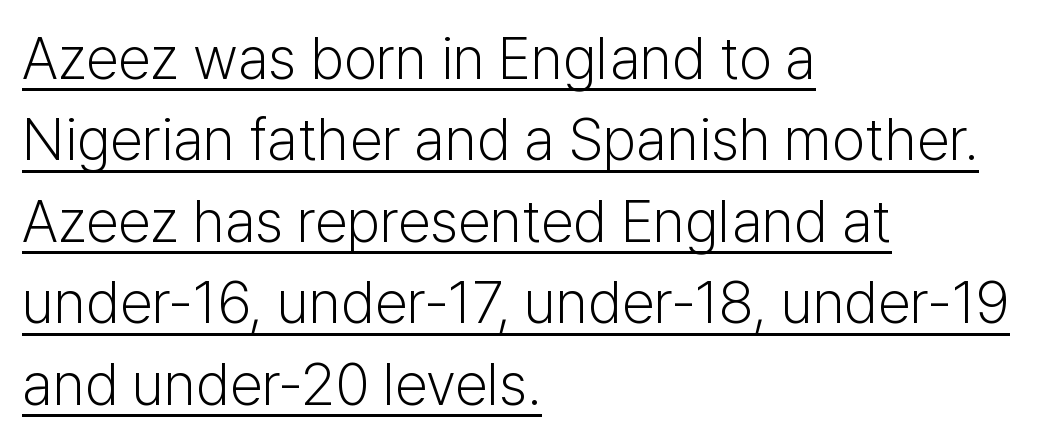
Q: Is the text bold? A: No.
Q: Is the text italic (slanted)? A: No, it is upright.
Q: Is the typeface a serif or a sans-serif typeface? A: Sans-serif.
Q: Is the text underlined? A: Yes.
Q: How is the paragraph aligned? A: Left-aligned.
Q: Is the spacing between letters normal or unusually wide? A: Normal.
Q: Is the spacing between lines tight, normal or loose? A: Normal.
Q: Width (condensed, normal, or wide)? A: Normal.
Q: Stroke contrast? A: Low.
Q: x-height? A: Medium.
Q: Monospaced? A: No.
